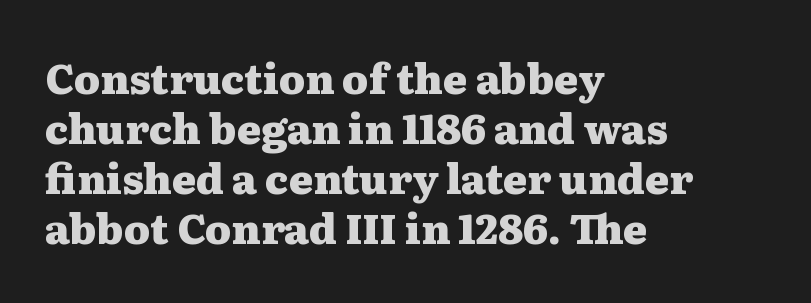
{"serif": "yes", "italic": "no", "bold": "yes", "weight": "heavy", "width": "wide", "stroke_contrast": "medium", "x_height": "medium", "monospaced": "no", "underline": "no", "align": "left", "line_spacing_ratio": 1.22, "letter_spacing": "normal", "letter_spacing_em": 0.0, "glyph_px": 41}
